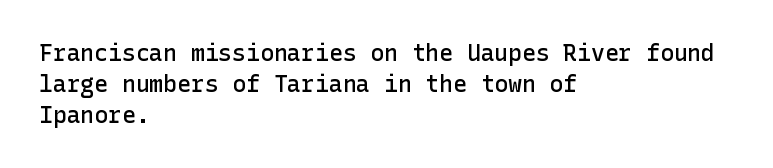
The image shows 23 px text type, upright; set left-aligned, normal line spacing (1.34x), normal letter spacing, not underlined.
